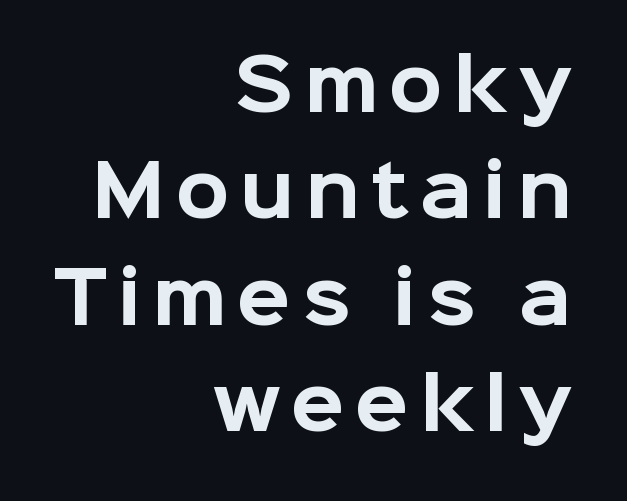
The image shows 70 px bold sans-serif type, upright; set right-aligned, normal line spacing (1.52x), not underlined; low stroke contrast and a medium x-height.
